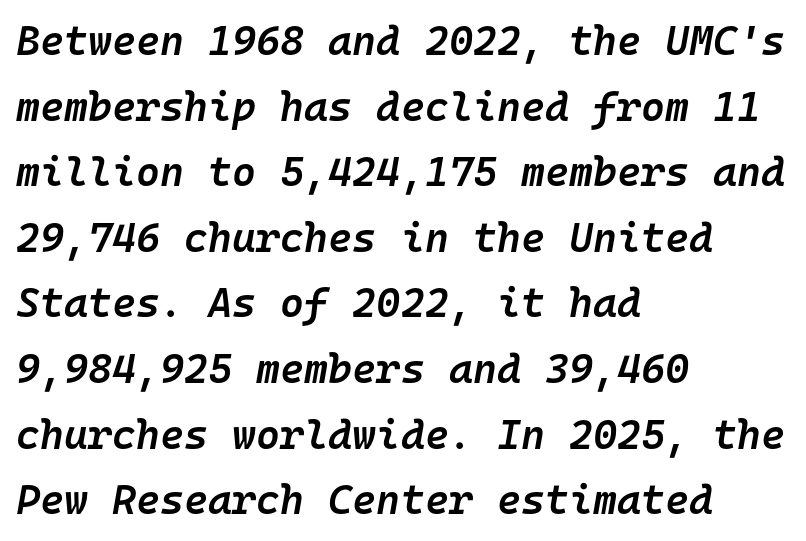
This sample is left-justified, so line endings fall wherever the words run out. Its strokes are somewhat broadened, the hallmark of semibold type. The tracking reads as untouched default to a designer's eye. The face used here has a pronounced slope to its letters.
